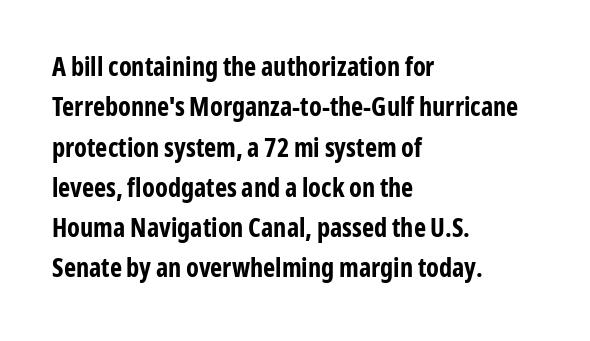
The image shows 26 px bold type, upright; set left-aligned, normal line spacing (1.55x), normal letter spacing, not underlined.
